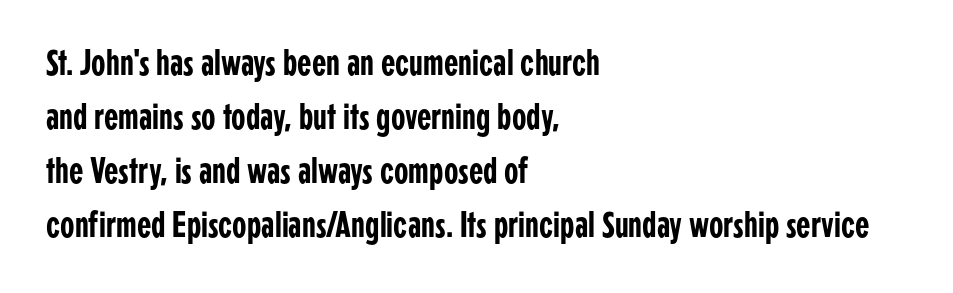
Q: Is the text italic (slanted)? A: No, it is upright.
Q: Is the typeface a serif or a sans-serif typeface? A: Sans-serif.
Q: Is the text underlined? A: No.
Q: How is the paragraph aligned? A: Left-aligned.
Q: Is the spacing between letters normal or unusually wide? A: Normal.
Q: Is the spacing between lines tight, normal or loose? A: Normal.
Q: Width (condensed, normal, or wide)? A: Condensed.
Q: Stroke contrast? A: Low.
Q: x-height? A: Medium.
Q: Monospaced? A: No.
